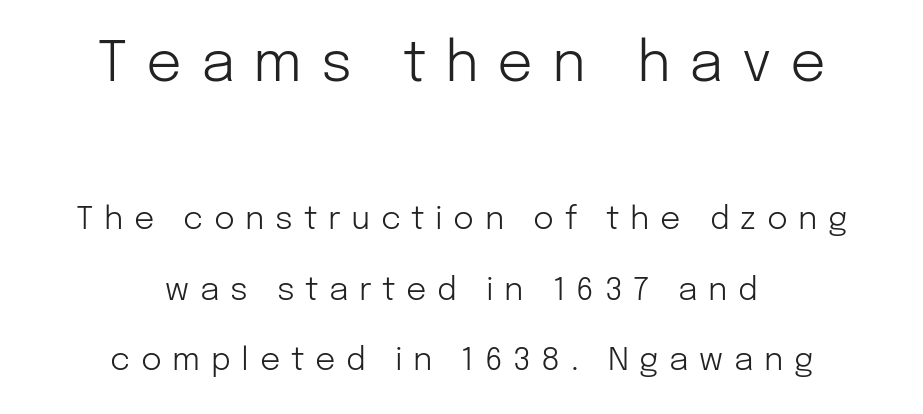
The image shows 56 px light sans-serif type, upright; set centered, loose line spacing (2.19x), unusually wide letter spacing (+0.33 em), not underlined; the first (top) block is 1.75x larger; low stroke contrast and a medium x-height.
